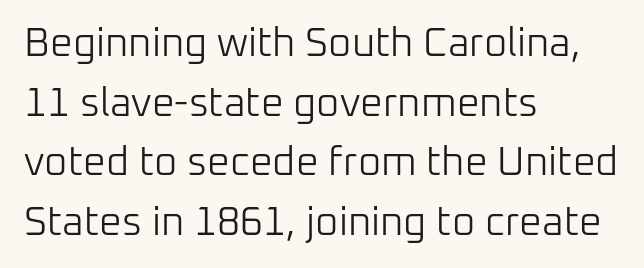
Q: Is the text bold? A: No.
Q: Is the text italic (slanted)? A: No, it is upright.
Q: Is the typeface a serif or a sans-serif typeface? A: Sans-serif.
Q: Is the text underlined? A: No.
Q: How is the paragraph aligned? A: Left-aligned.
Q: Is the spacing between letters normal or unusually wide? A: Normal.
Q: Is the spacing between lines tight, normal or loose? A: Normal.
Q: Width (condensed, normal, or wide)? A: Normal.
Q: Stroke contrast? A: Low.
Q: x-height? A: Medium.
Q: Monospaced? A: No.
